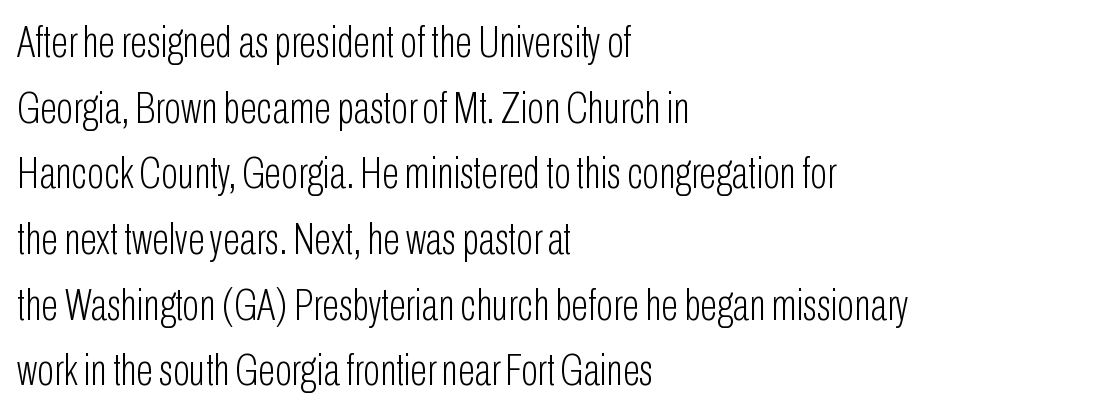
{"serif": "no", "italic": "no", "bold": "no", "weight": "light", "width": "condensed", "stroke_contrast": "low", "x_height": "medium", "monospaced": "no", "underline": "no", "align": "left", "line_spacing": "normal", "line_spacing_ratio": 1.46, "letter_spacing": "normal", "letter_spacing_em": 0.0, "glyph_px": 45}
